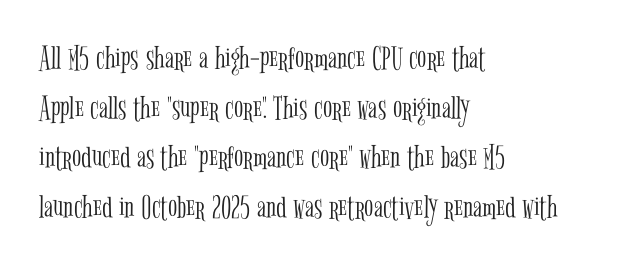
Q: Is the text bold? A: No.
Q: Is the text italic (slanted)? A: No, it is upright.
Q: Is the typeface a serif or a sans-serif typeface? A: Serif.
Q: Is the text underlined? A: No.
Q: How is the paragraph aligned? A: Left-aligned.
Q: Is the spacing between letters normal or unusually wide? A: Normal.
Q: Is the spacing between lines tight, normal or loose? A: Normal.
Q: Width (condensed, normal, or wide)? A: Condensed.
Q: Stroke contrast? A: Low.
Q: x-height? A: Medium.
Q: Monospaced? A: No.
